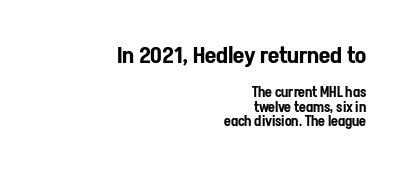
Q: Is the text italic (slanted)? A: No, it is upright.
Q: Is the text underlined? A: No.
Q: How is the paragraph aligned? A: Right-aligned.
Q: Is the spacing between letters normal or unusually wide? A: Normal.
Q: Is the spacing between lines tight, normal or loose? A: Tight.
Q: Which block of text is set in a larger size, the first (top) or the second (bottom)? A: The first (top) one.
